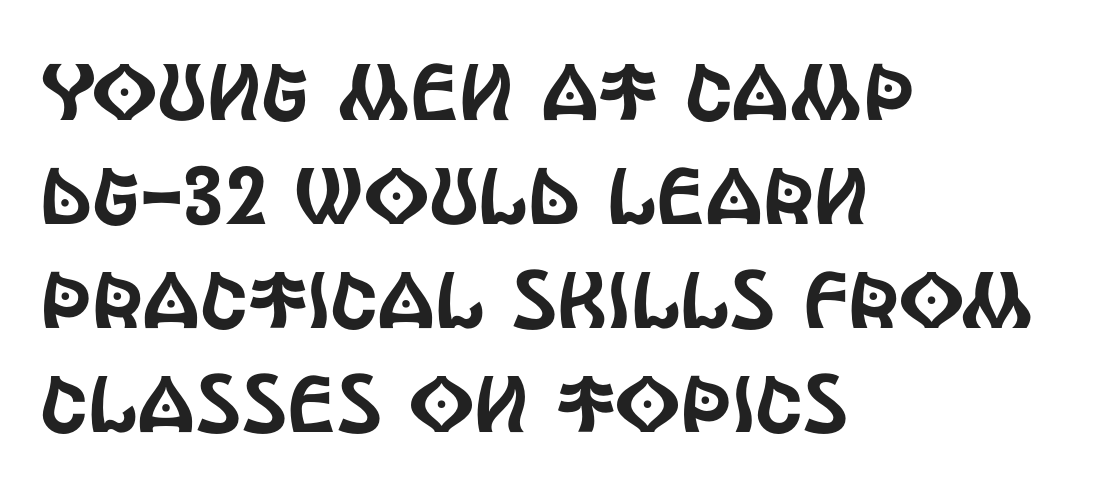
One-word summary of the alignment: left. Think of a printed novel: that variable character pitch is what you see here. Notice how descenders clear the ascenders below comfortably — that's standard leading. In terms of letterform style, serifs are entirely absent.
